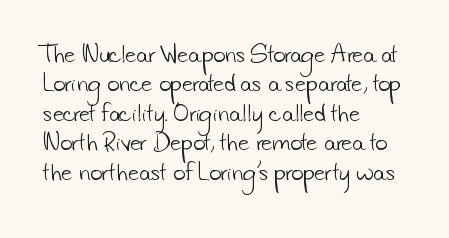
{"bold": "no", "underline": "no", "align": "left", "line_spacing": "normal", "line_spacing_ratio": 1.4, "letter_spacing": "normal", "letter_spacing_em": 0.0, "glyph_px": 21}
